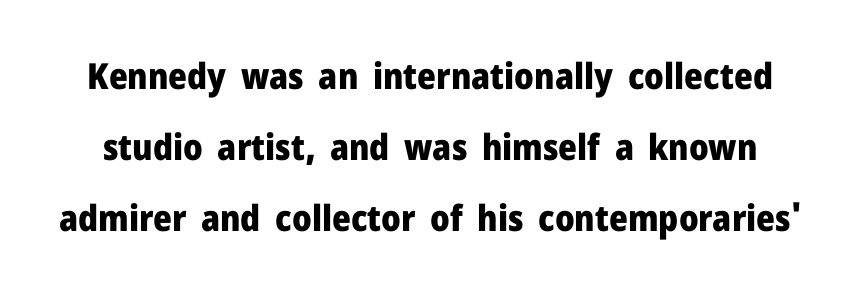
Q: Is the text bold? A: Yes.
Q: Is the text italic (slanted)? A: No, it is upright.
Q: Is the typeface a serif or a sans-serif typeface? A: Sans-serif.
Q: Is the text underlined? A: No.
Q: Is the spacing between letters normal or unusually wide? A: Normal.
Q: Is the spacing between lines tight, normal or loose? A: Loose.
Q: Width (condensed, normal, or wide)? A: Normal.
Q: Stroke contrast? A: Low.
Q: x-height? A: Medium.
Q: Monospaced? A: No.
